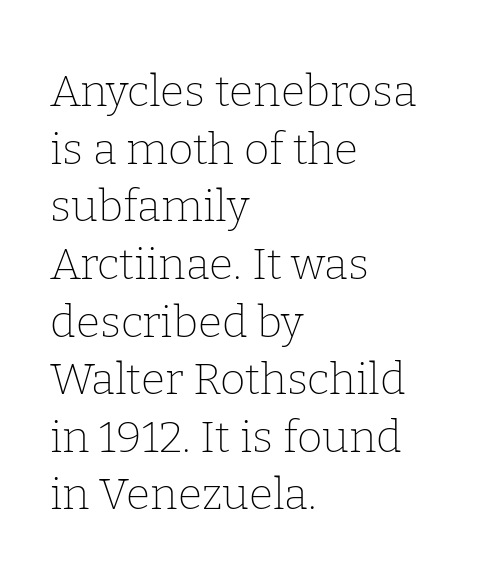
The image shows 44 px thin serif type, upright; set left-aligned, normal line spacing (1.31x), normal letter spacing, not underlined; low stroke contrast and a medium x-height.
